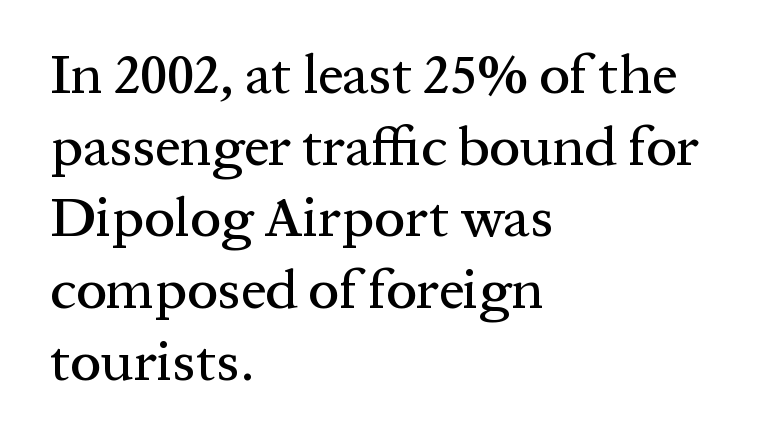
Italic? Not at all — the glyphs are vertical. Think of a printed novel: that variable character pitch is what you see here. This rendering features lettering with no underline. The line texture is even and compact thanks to regular tracking. This sample uses a serif face.
